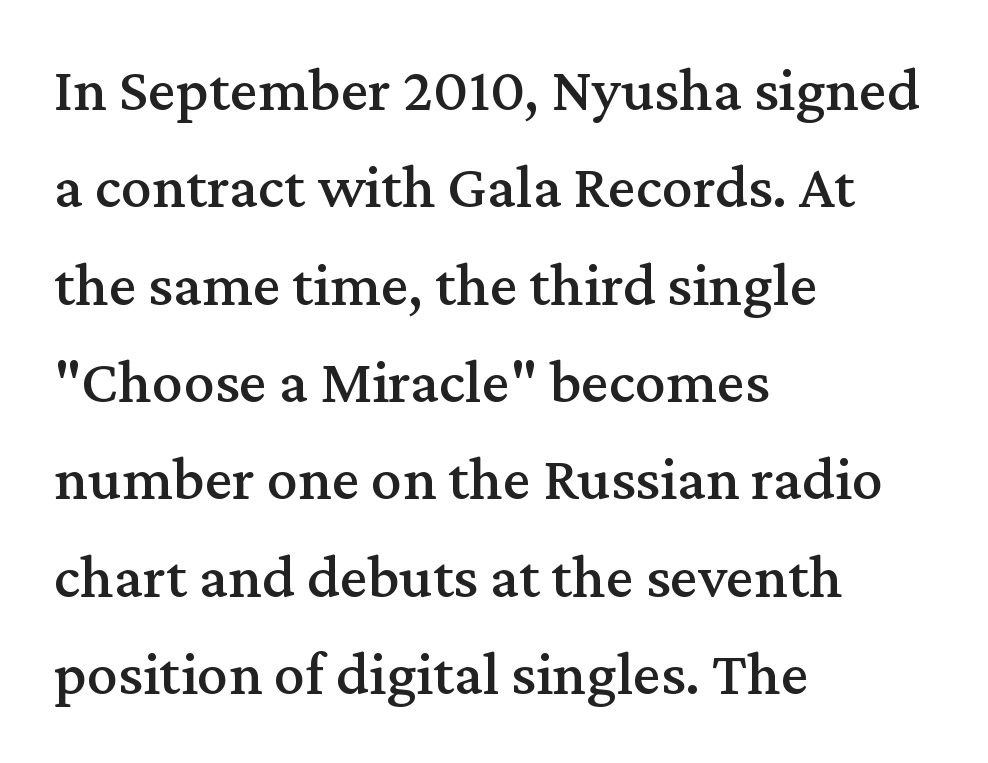
Q: Is the text italic (slanted)? A: No, it is upright.
Q: Is the typeface a serif or a sans-serif typeface? A: Serif.
Q: Is the text underlined? A: No.
Q: How is the paragraph aligned? A: Left-aligned.
Q: Is the spacing between letters normal or unusually wide? A: Normal.
Q: Is the spacing between lines tight, normal or loose? A: Normal.
Q: Width (condensed, normal, or wide)? A: Normal.
Q: Stroke contrast? A: Medium.
Q: x-height? A: Medium.
Q: Monospaced? A: No.
